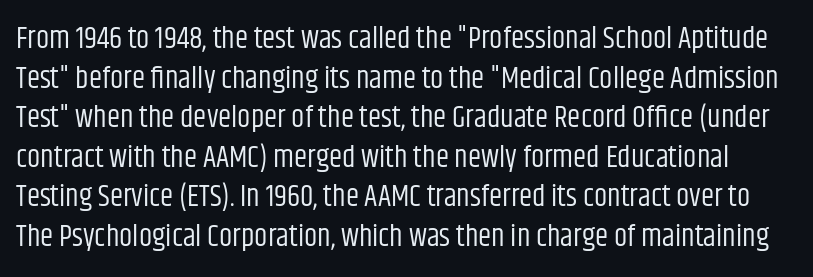
Q: Is the text bold? A: No.
Q: Is the text italic (slanted)? A: No, it is upright.
Q: Is the typeface a serif or a sans-serif typeface? A: Sans-serif.
Q: Is the text underlined? A: No.
Q: Is the spacing between letters normal or unusually wide? A: Normal.
Q: Is the spacing between lines tight, normal or loose? A: Normal.
Q: Width (condensed, normal, or wide)? A: Condensed.
Q: Stroke contrast? A: Low.
Q: x-height? A: Large.
Q: Monospaced? A: No.
